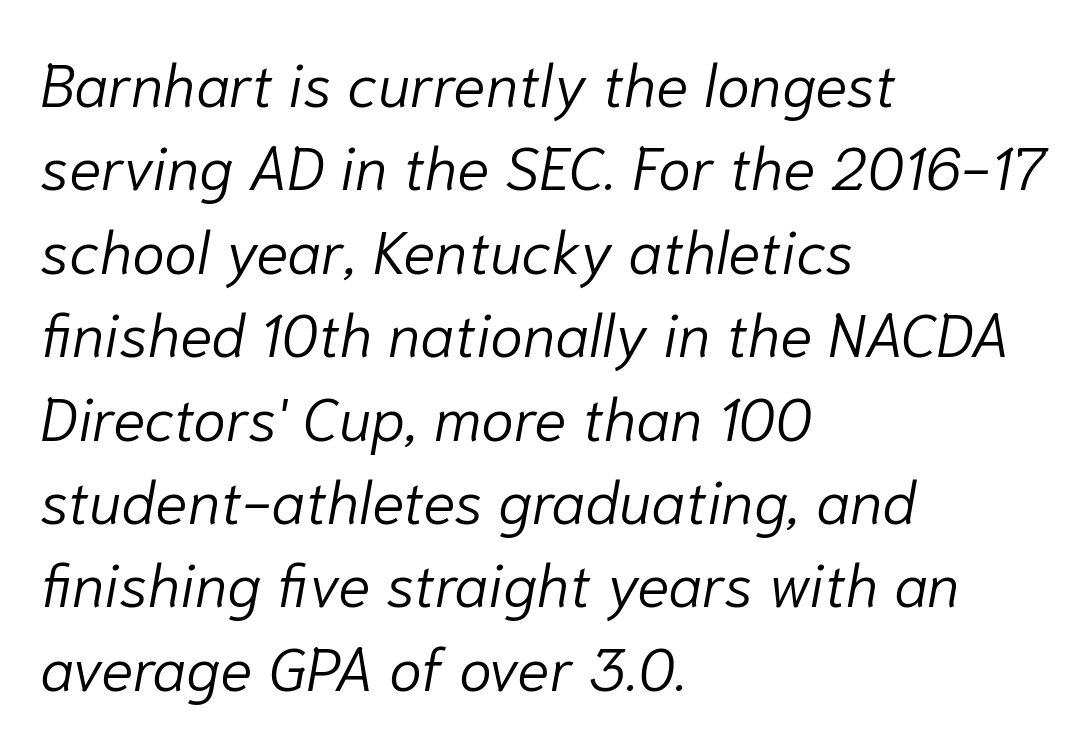
{"italic": "yes", "lean": "right", "slant_degrees": 10, "bold": "no", "weight": "light", "width": "normal", "stroke_contrast": "low", "x_height": "medium", "monospaced": "no", "underline": "no", "align": "left", "line_spacing": "normal", "line_spacing_ratio": 1.39, "letter_spacing": "normal", "letter_spacing_em": 0.0, "glyph_px": 60}
